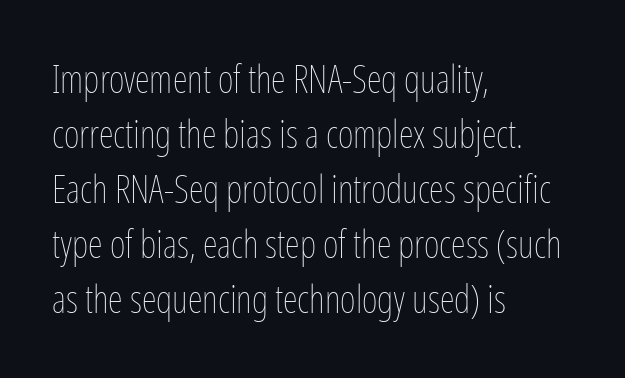
Q: Is the text bold? A: No.
Q: Is the text italic (slanted)? A: No, it is upright.
Q: Is the text underlined? A: No.
Q: How is the paragraph aligned? A: Left-aligned.
Q: Is the spacing between letters normal or unusually wide? A: Normal.
Q: Is the spacing between lines tight, normal or loose? A: Normal.
Q: Width (condensed, normal, or wide)? A: Condensed.
Q: Stroke contrast? A: Low.
Q: x-height? A: Medium.
Q: Monospaced? A: No.
